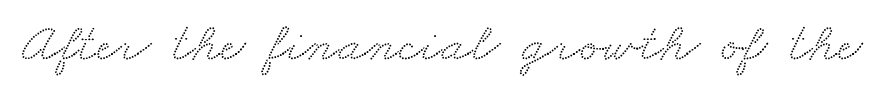
This is serif lettering, the kind often seen in printed books. The words here are not underlined. In terms of letterspacing, this is plain default setting. The rendering uses natural spacing where letterforms have individual widths.
